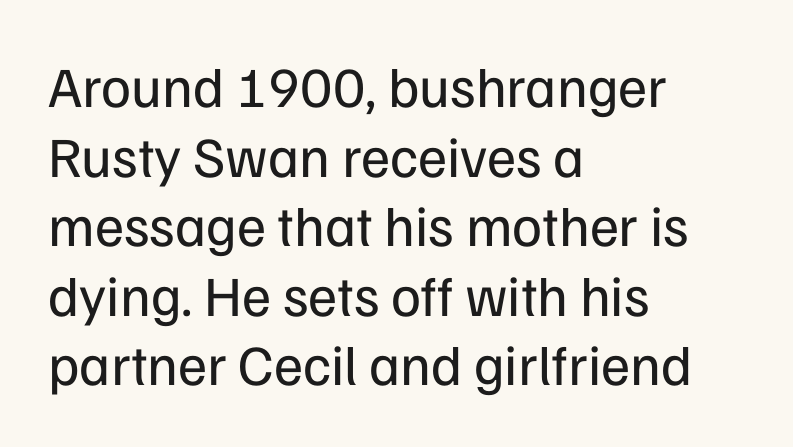
This rendering leaves character spacing at its baseline value. The strip under each line holds only bare page. No chunkiness to these letters — they're not bold. The characters display no serif detailing; their extremities are plain. Designer's note — italics off, roman on. A student would call this left alignment; a typographer would say flush left, rag right.
